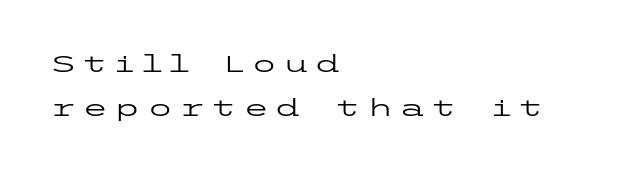
The image shows 24 px text type, upright; set left-aligned, line spacing 1.83x, unusually wide letter spacing (+0.24 em), not underlined.
